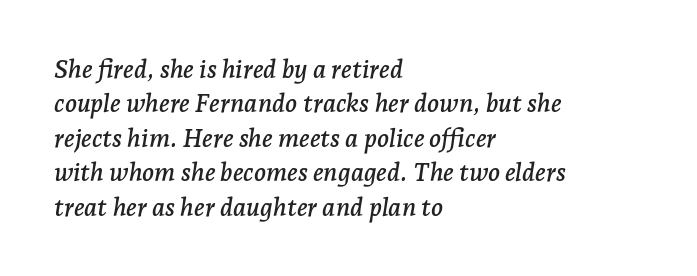
Q: Is the text italic (slanted)? A: Yes, it leans right by about 7 degrees.
Q: Is the text underlined? A: No.
Q: How is the paragraph aligned? A: Left-aligned.
Q: Is the spacing between letters normal or unusually wide? A: Normal.
Q: Is the spacing between lines tight, normal or loose? A: Normal.
